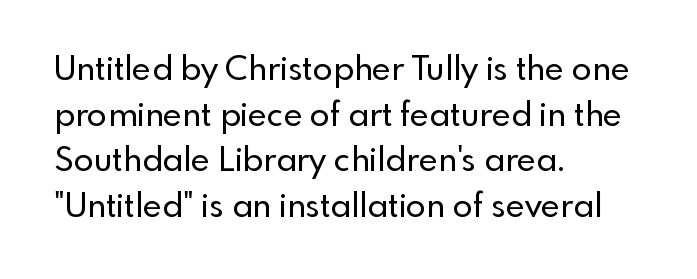
The foot of each line stays bare and open. The letters carry no serifs — their stems end cleanly without finishing strokes. Successive baselines arrive at the customary interval. Characters remain perfectly vertical along every line. Is the block centered? No — it sits flush against the left margin.
